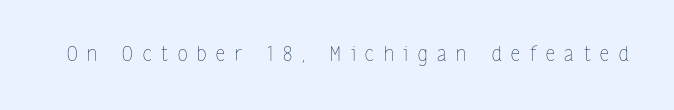
{"italic": "no", "bold": "no", "underline": "no", "letter_spacing": "wide", "letter_spacing_em": 0.49, "glyph_px": 20}
